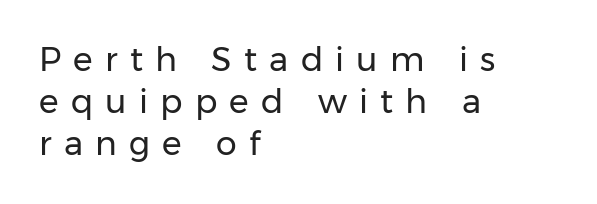
Q: Is the text bold? A: No.
Q: Is the text italic (slanted)? A: No, it is upright.
Q: Is the typeface a serif or a sans-serif typeface? A: Sans-serif.
Q: Is the text underlined? A: No.
Q: How is the paragraph aligned? A: Left-aligned.
Q: Is the spacing between letters normal or unusually wide? A: Unusually wide.
Q: Is the spacing between lines tight, normal or loose? A: Normal.
Q: Width (condensed, normal, or wide)? A: Normal.
Q: Stroke contrast? A: Low.
Q: x-height? A: Medium.
Q: Monospaced? A: No.
